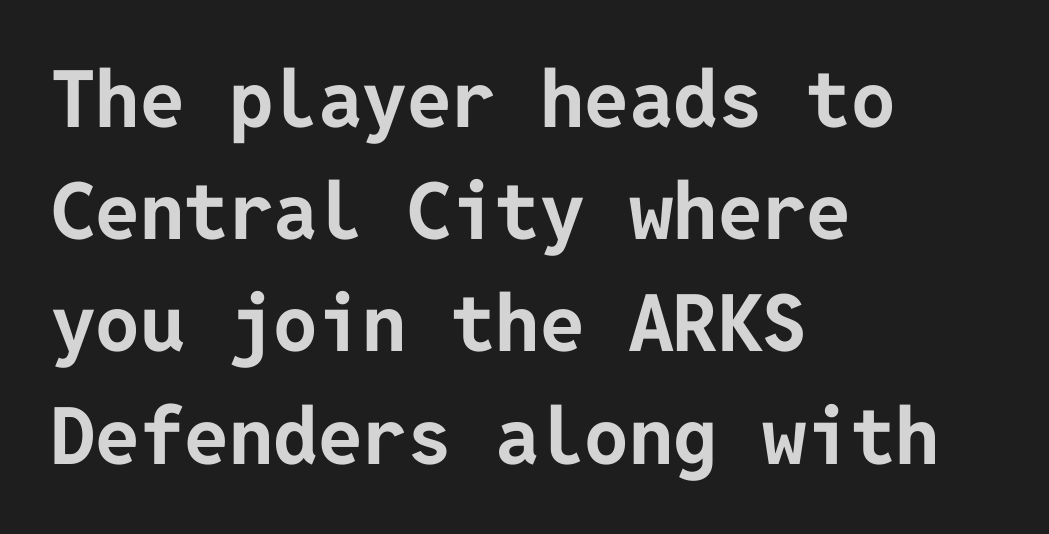
Notice how the stems are strictly vertical — no italics here. The face used here is rendered with its standard letterfit. Is the block centered? No — it sits flush against the left margin. Type without underlining. A typesetter would label this face a sans.
